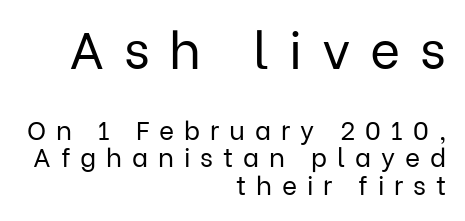
The image shows 52 px regular-weight sans-serif type, upright; set right-aligned, tight line spacing (1.05x), unusually wide letter spacing (+0.38 em), not underlined; the first (top) block is 2.0x larger; low stroke contrast and a medium x-height.
